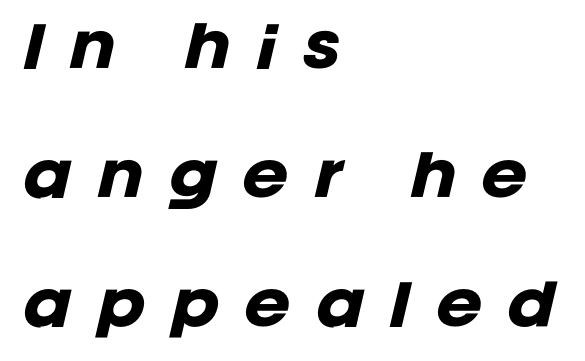
The image shows 56 px heavy type, italic (leaning right); set left-aligned, loose line spacing (2.3x), unusually wide letter spacing (+0.44 em), not underlined; low stroke contrast and a large x-height.
